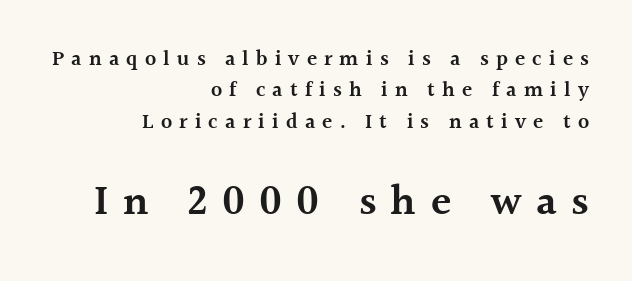
Plain, unruled lines of type. Is this a fixed-width face? No — the glyphs have proportional, varying widths. Look at the tracking — it's clearly loosened, letters drifting apart. Normally led — the rows are evenly, conventionally spaced.
